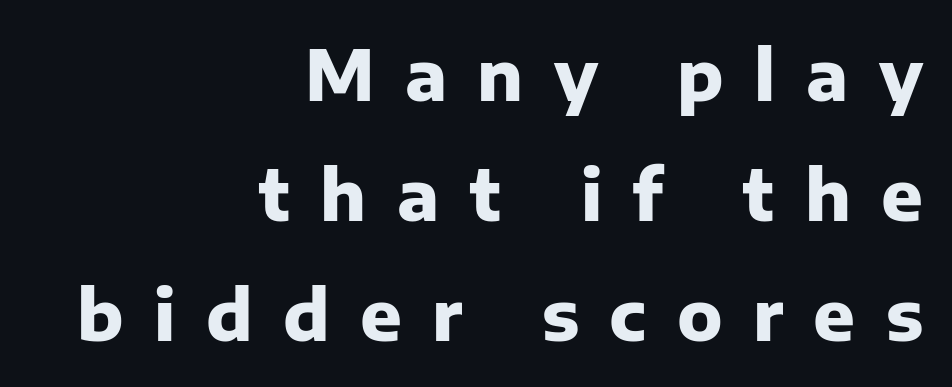
The image shows 69 px heavy sans-serif type, upright; set right-aligned, line spacing 1.74x, unusually wide letter spacing (+0.44 em), not underlined; low stroke contrast and a medium x-height.
